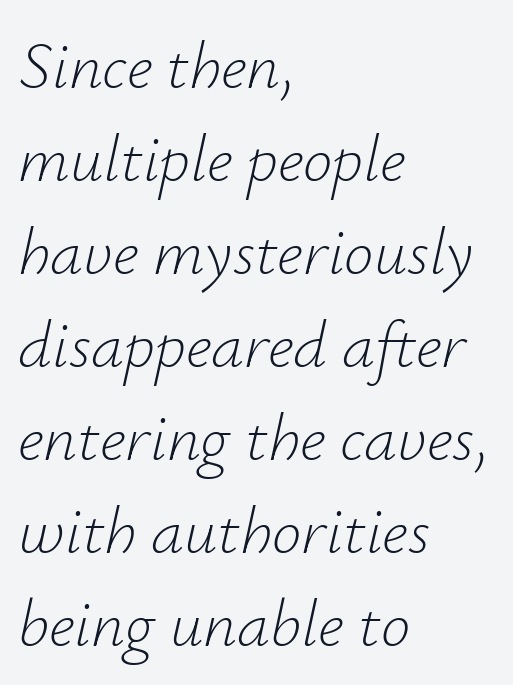
The image shows 66 px light type, italic (leaning right); set left-aligned, normal line spacing (1.41x), normal letter spacing, not underlined; low stroke contrast and a small x-height.
